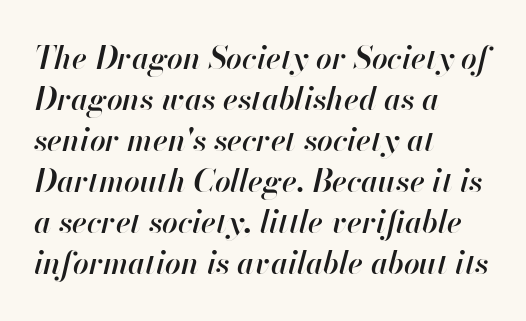
Q: Is the text bold? A: Semi-bold.
Q: Is the text italic (slanted)? A: Yes, it leans right by about 13 degrees.
Q: Is the text underlined? A: No.
Q: How is the paragraph aligned? A: Left-aligned.
Q: Is the spacing between letters normal or unusually wide? A: Normal.
Q: Is the spacing between lines tight, normal or loose? A: Normal.
Q: Width (condensed, normal, or wide)? A: Normal.
Q: Stroke contrast? A: High.
Q: x-height? A: Small.
Q: Monospaced? A: No.
